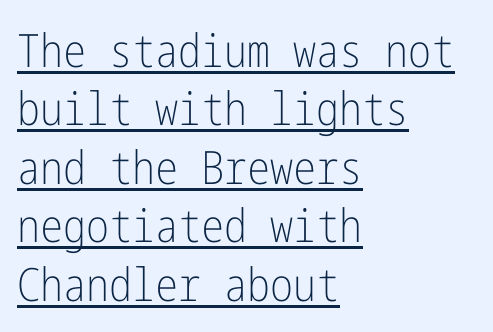
The image shows 46 px light, condensed sans-serif type, upright; set left-aligned, normal line spacing (1.27x), normal letter spacing, underlined; low stroke contrast and a medium x-height.
